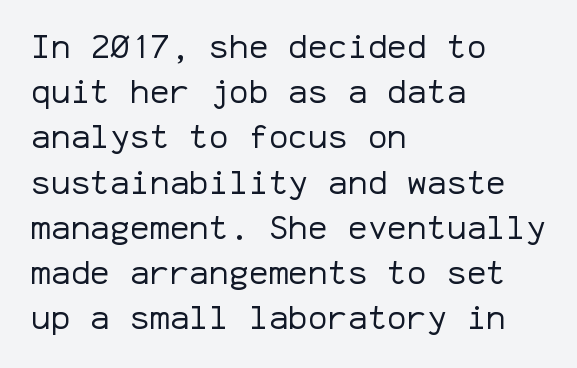
{"serif": "no", "italic": "no", "bold": "no", "weight": "regular", "width": "normal", "stroke_contrast": "low", "x_height": "medium", "monospaced": "yes", "underline": "no", "align": "left", "line_spacing": "normal", "line_spacing_ratio": 1.37, "letter_spacing": "normal", "letter_spacing_em": 0.0, "glyph_px": 33}
